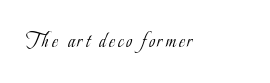
Weight: regular or lighter. This rendering features lettering with no underline.
